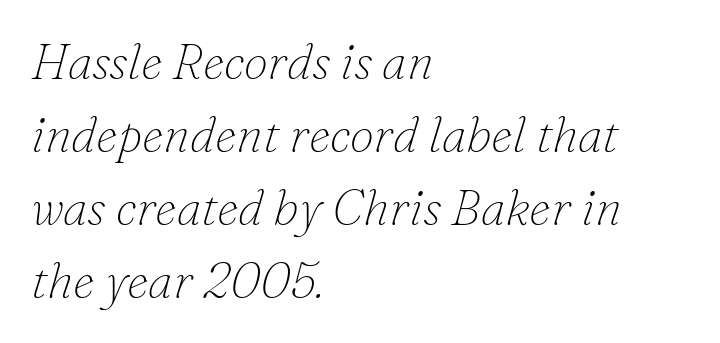
{"serif": "yes", "italic": "yes", "lean": "right", "slant_degrees": 16, "bold": "no", "weight": "thin", "width": "normal", "stroke_contrast": "low", "x_height": "small", "monospaced": "no", "underline": "no", "align": "left", "line_spacing": "normal", "line_spacing_ratio": 1.49, "letter_spacing": "normal", "letter_spacing_em": 0.0, "glyph_px": 49}
